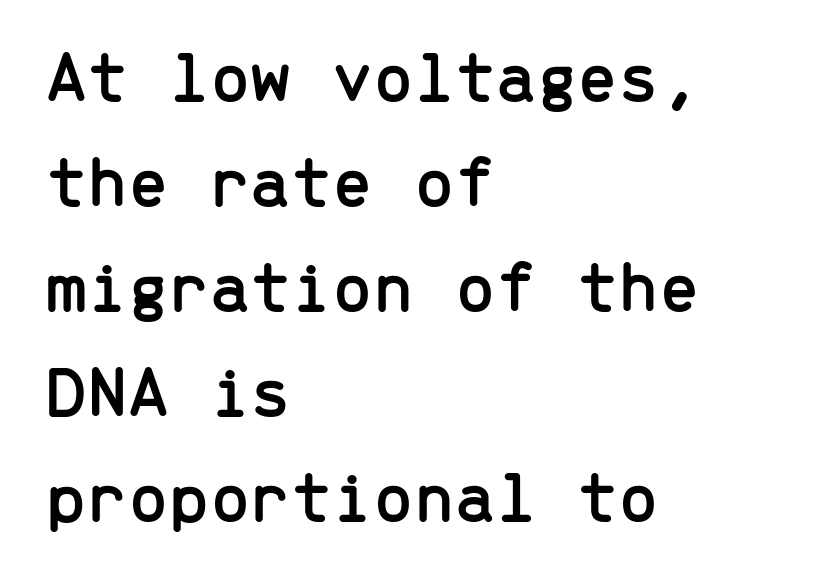
Posture: straight, roman, zero tilt. Students, note that the glyphs here touch the page at normal intervals. Unmarked baselines from the first word to the last. A classic flush-left, rag-right setting is used for this passage.
